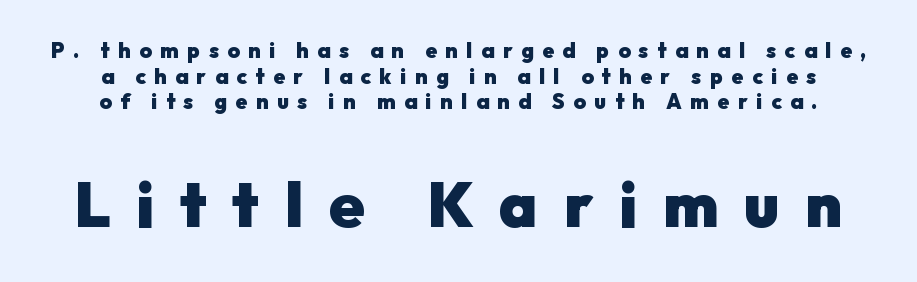
Is this a fixed-width face? No — the glyphs have proportional, varying widths. Between one letter and the next there's a generous, obvious gap. The characters display no serif detailing; their extremities are plain. The lettering stays uniformly vertical, giving the passage a roman look.
